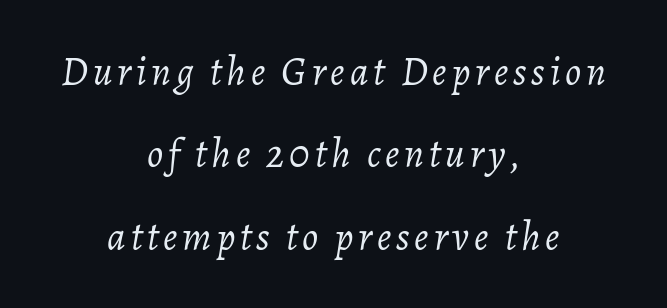
The image shows 40 px light type, italic (leaning right); set centered, loose line spacing (2.06x), not underlined; low stroke contrast and a medium x-height.
